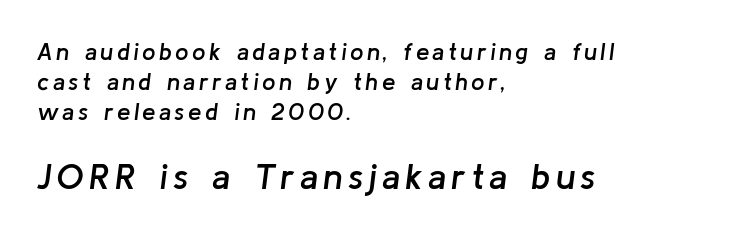
{"italic": "yes", "lean": "right", "slant_degrees": 8, "bold": "semi", "weight": "semibold", "width": "normal", "stroke_contrast": "low", "x_height": "medium", "monospaced": "no", "underline": "no", "align": "left", "line_spacing_ratio": 1.24, "larger_block": "second", "size_ratio": 1.5, "glyph_px": 36}
